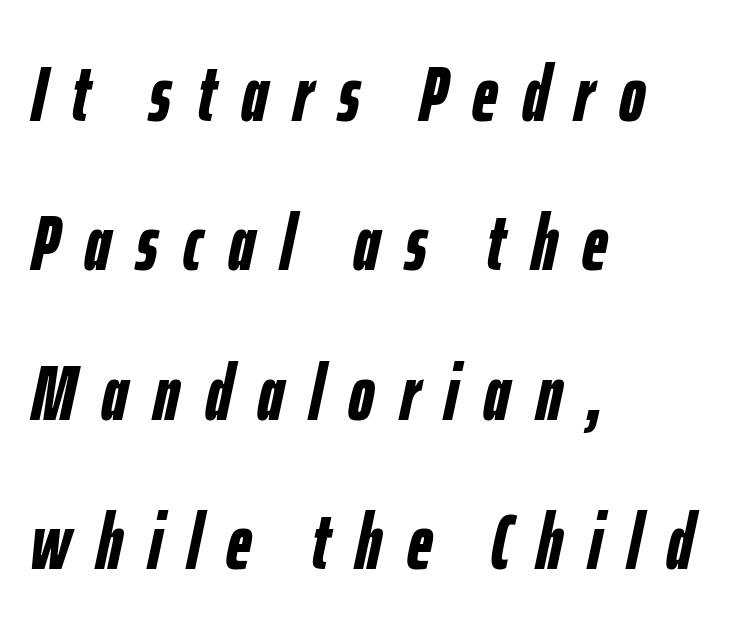
Q: Is the text bold? A: Yes.
Q: Is the text italic (slanted)? A: Yes, it leans right by about 12 degrees.
Q: Is the text underlined? A: No.
Q: How is the paragraph aligned? A: Left-aligned.
Q: Is the spacing between letters normal or unusually wide? A: Unusually wide.
Q: Width (condensed, normal, or wide)? A: Condensed.
Q: Stroke contrast? A: Low.
Q: x-height? A: Medium.
Q: Monospaced? A: No.
